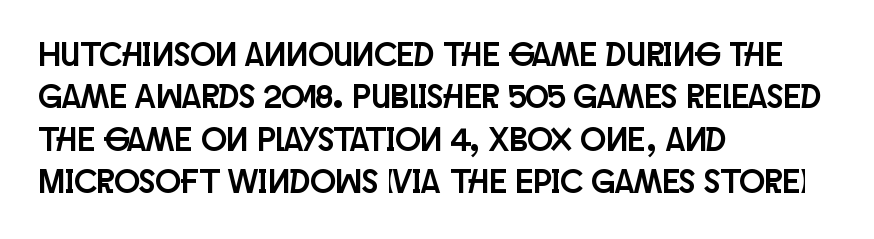
The image shows 34 px condensed sans-serif type, upright; set left-aligned, normal line spacing (1.25x), normal letter spacing, not underlined; low stroke contrast and a large x-height.
